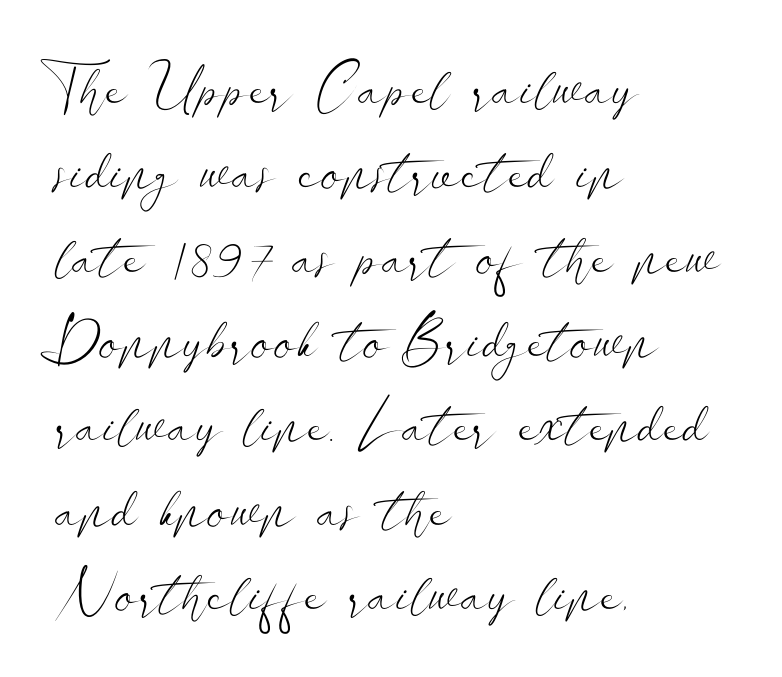
Q: Is the text bold? A: No.
Q: Is the text italic (slanted)? A: Yes.
Q: Is the typeface a serif or a sans-serif typeface? A: Sans-serif.
Q: Is the text underlined? A: No.
Q: How is the paragraph aligned? A: Left-aligned.
Q: Is the spacing between letters normal or unusually wide? A: Normal.
Q: Is the spacing between lines tight, normal or loose? A: Normal.
Q: Width (condensed, normal, or wide)? A: Wide.
Q: Stroke contrast? A: Low.
Q: x-height? A: Small.
Q: Monospaced? A: No.
